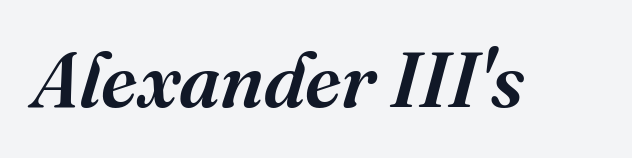
{"serif": "yes", "italic": "yes", "lean": "right", "slant_degrees": 16, "width": "normal", "stroke_contrast": "medium", "x_height": "medium", "monospaced": "no", "underline": "no", "letter_spacing": "normal", "letter_spacing_em": 0.0, "glyph_px": 77}
